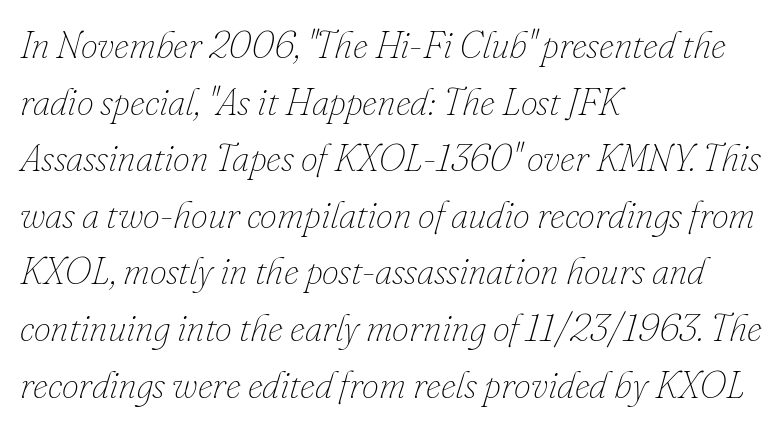
The image shows 38 px thin type, italic (leaning right); set left-aligned, normal line spacing (1.49x), normal letter spacing, not underlined; low stroke contrast and a small x-height.
